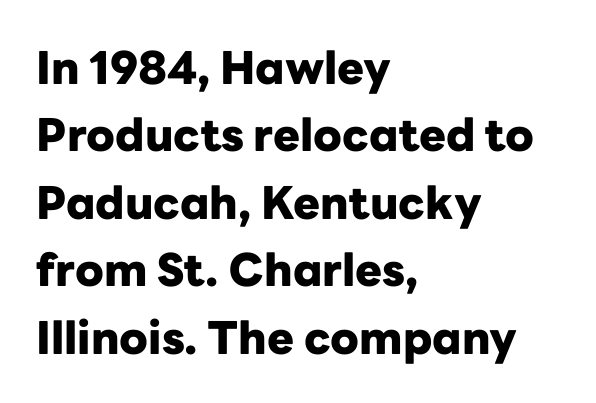
Each new line begins a customary step beneath the previous one. Regarding serifs, this sample does without them. Each letter keeps its own natural width here, so spacing adapts to shape. How are the letters spaced? Ordinarily, with no added tracking.
